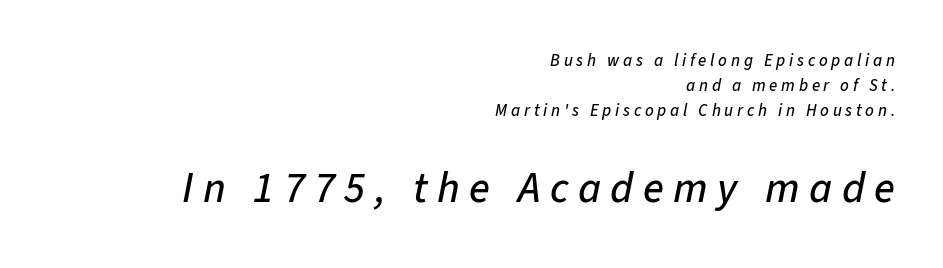
The specimen reads as italic at a glance. The type is letterspaced generously, with wide tracking. Does the bottom block carry the larger type? Yes, it does. The rendering uses natural spacing where letterforms have individual widths.
